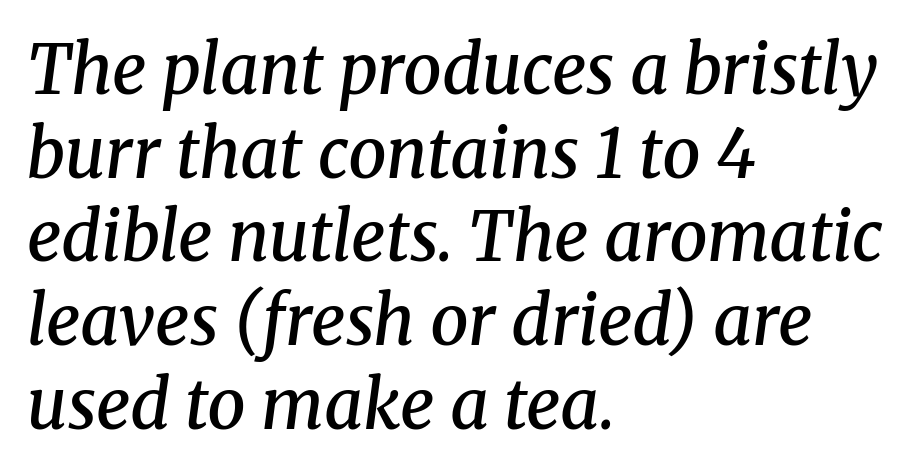
{"serif": "yes", "italic": "yes", "lean": "right", "slant_degrees": 8, "bold": "semi", "weight": "semibold", "width": "normal", "stroke_contrast": "medium", "x_height": "medium", "monospaced": "no", "underline": "no", "align": "left", "line_spacing_ratio": 1.23, "letter_spacing": "normal", "letter_spacing_em": 0.0, "glyph_px": 68}
